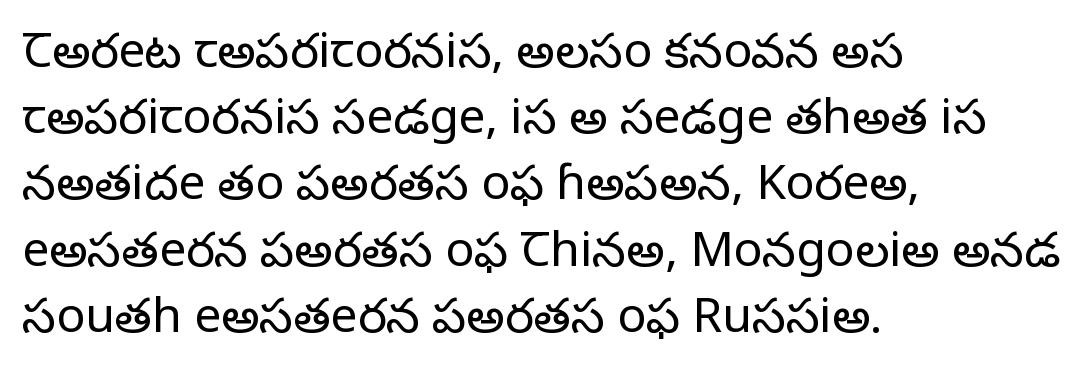
The image shows 48 px regular-weight serif type, upright; set left-aligned, normal line spacing (1.38x), normal letter spacing, not underlined; low stroke contrast and a large x-height.
